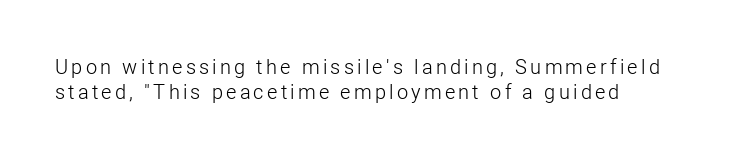
Q: Is the text bold? A: No.
Q: Is the text italic (slanted)? A: No, it is upright.
Q: Is the text underlined? A: No.
Q: Is the spacing between lines tight, normal or loose? A: Normal.
